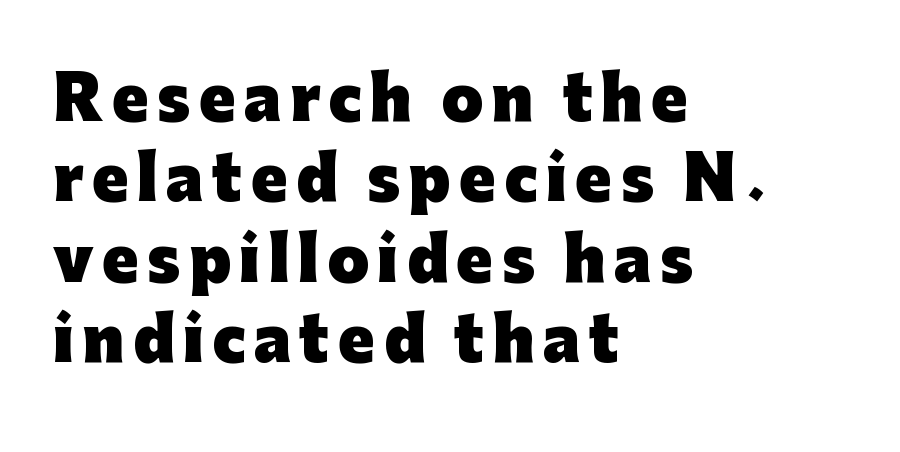
The image shows 60 px heavy sans-serif type, upright; set left-aligned, normal line spacing (1.34x), not underlined; low stroke contrast and a medium x-height.
